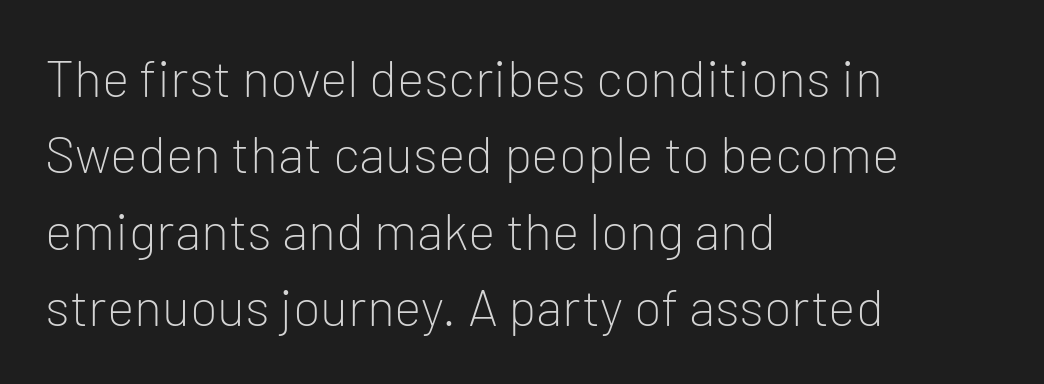
{"serif": "no", "italic": "no", "bold": "no", "weight": "light", "width": "normal", "stroke_contrast": "low", "x_height": "medium", "monospaced": "no", "underline": "no", "align": "left", "line_spacing": "normal", "line_spacing_ratio": 1.47, "letter_spacing": "normal", "letter_spacing_em": 0.0, "glyph_px": 52}
